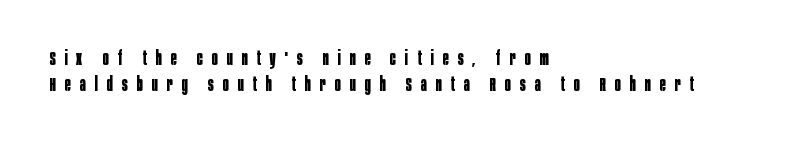
The image shows 20 px bold type, upright; set left-aligned, normal line spacing (1.28x), unusually wide letter spacing (+0.45 em), not underlined.
